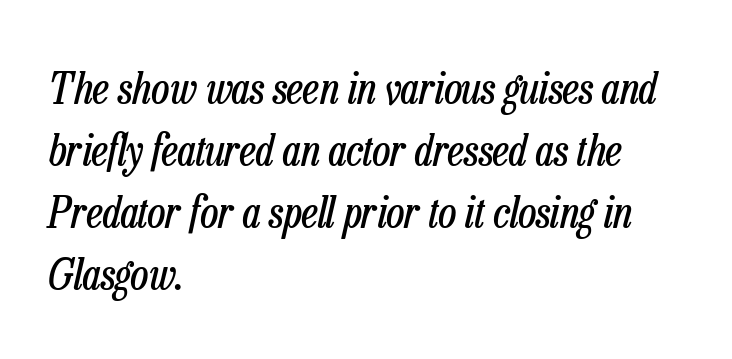
Q: Is the text bold? A: No.
Q: Is the text italic (slanted)? A: Yes, it leans right by about 13 degrees.
Q: Is the text underlined? A: No.
Q: How is the paragraph aligned? A: Left-aligned.
Q: Is the spacing between letters normal or unusually wide? A: Normal.
Q: Is the spacing between lines tight, normal or loose? A: Normal.
Q: Width (condensed, normal, or wide)? A: Condensed.
Q: Stroke contrast? A: Low.
Q: x-height? A: Medium.
Q: Monospaced? A: No.
